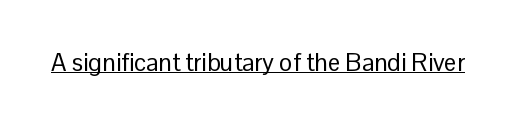
{"italic": "no", "bold": "no", "underline": "yes", "letter_spacing": "normal", "letter_spacing_em": 0.0, "glyph_px": 25}
